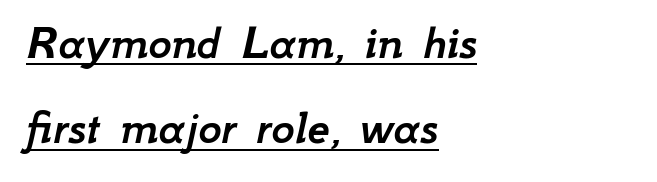
Visually the block forms a straight wall on the left and a jagged coastline on the right. Looks like someone drew a line under every word here. Tracking value appears to be zero — textbook default spacing. The passage shown leans; its letterforms are oblique.
